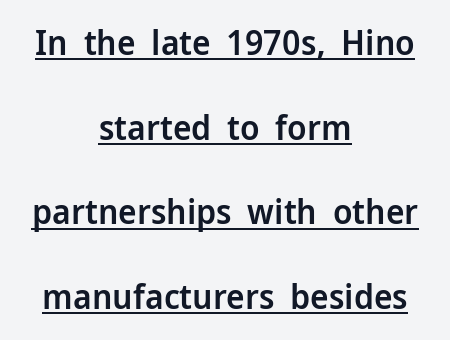
Q: Is the text bold? A: Semi-bold.
Q: Is the text italic (slanted)? A: No, it is upright.
Q: Is the typeface a serif or a sans-serif typeface? A: Sans-serif.
Q: Is the text underlined? A: Yes.
Q: How is the paragraph aligned? A: Centered.
Q: Is the spacing between letters normal or unusually wide? A: Normal.
Q: Is the spacing between lines tight, normal or loose? A: Loose.
Q: Width (condensed, normal, or wide)? A: Normal.
Q: Stroke contrast? A: Low.
Q: x-height? A: Medium.
Q: Monospaced? A: No.
